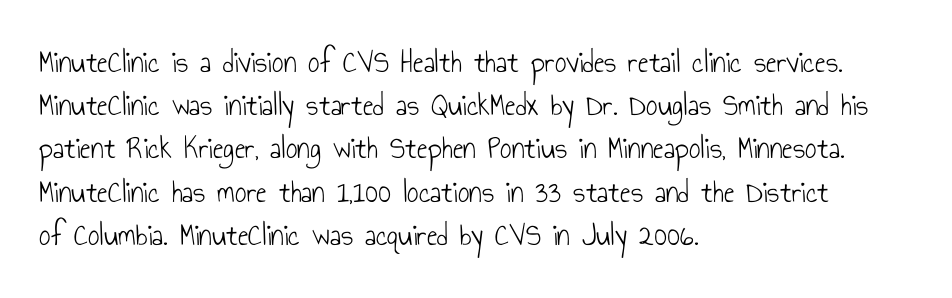
The image shows 32 px light, condensed sans-serif type, upright; set left-aligned, normal line spacing (1.35x), normal letter spacing, not underlined; low stroke contrast and a small x-height.
